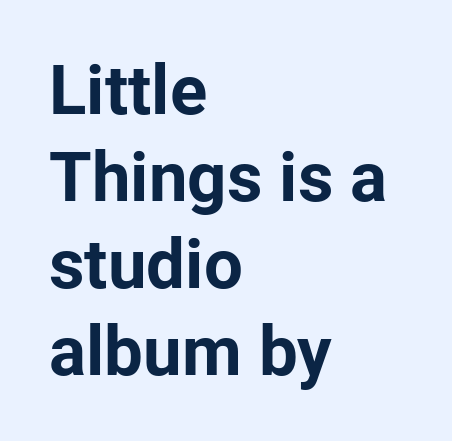
Q: Is the text bold? A: Yes.
Q: Is the text italic (slanted)? A: No, it is upright.
Q: Is the typeface a serif or a sans-serif typeface? A: Sans-serif.
Q: Is the text underlined? A: No.
Q: How is the paragraph aligned? A: Left-aligned.
Q: Is the spacing between letters normal or unusually wide? A: Normal.
Q: Is the spacing between lines tight, normal or loose? A: Normal.
Q: Width (condensed, normal, or wide)? A: Normal.
Q: Stroke contrast? A: Low.
Q: x-height? A: Medium.
Q: Monospaced? A: No.
